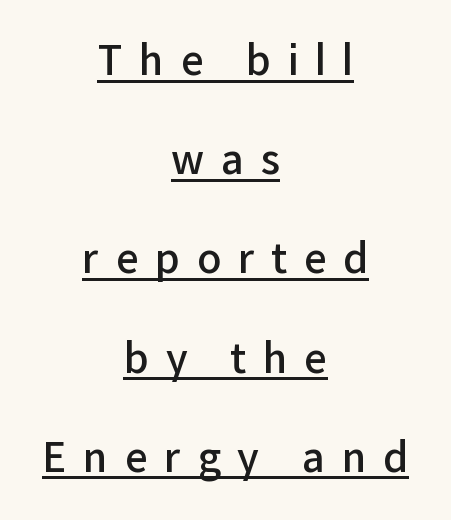
Q: Is the text bold? A: Semi-bold.
Q: Is the text italic (slanted)? A: No, it is upright.
Q: Is the typeface a serif or a sans-serif typeface? A: Sans-serif.
Q: Is the text underlined? A: Yes.
Q: How is the paragraph aligned? A: Centered.
Q: Is the spacing between letters normal or unusually wide? A: Unusually wide.
Q: Is the spacing between lines tight, normal or loose? A: Loose.
Q: Width (condensed, normal, or wide)? A: Normal.
Q: Stroke contrast? A: Low.
Q: x-height? A: Medium.
Q: Monospaced? A: No.
